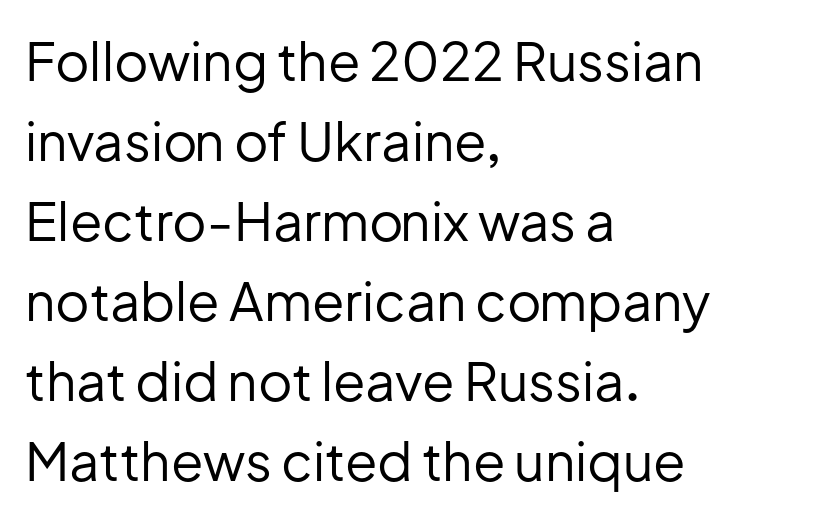
Each letter keeps its own natural width here, so spacing adapts to shape. The rows are spaced the way most documents space them. Which margin do the lines hug? The left one — the right edge is uneven. To sum up the face: it is a sans, with no serifs. Here the glyphs are tracked normally, forming tight word shapes. Beneath every word, the page is bare.
